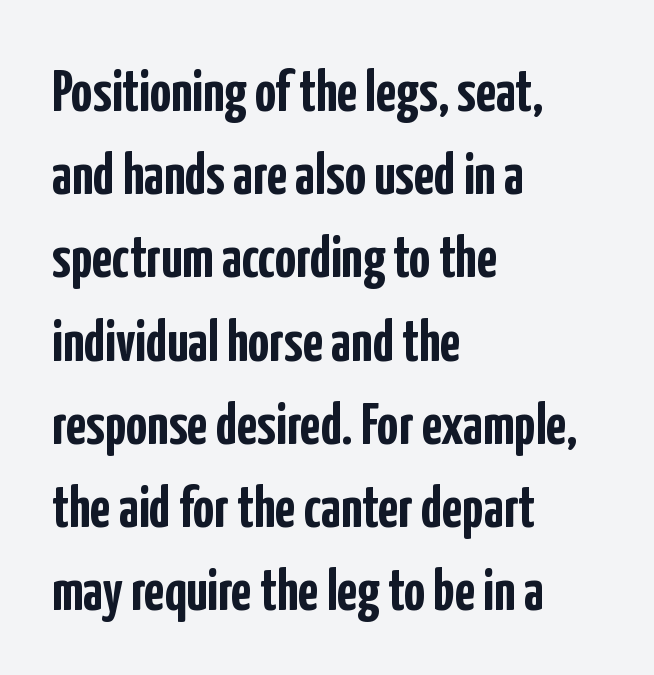
{"serif": "no", "italic": "no", "bold": "yes", "weight": "semibold", "width": "condensed", "stroke_contrast": "low", "x_height": "medium", "monospaced": "no", "underline": "no", "align": "left", "line_spacing": "normal", "line_spacing_ratio": 1.41, "letter_spacing": "normal", "letter_spacing_em": 0.0, "glyph_px": 59}
